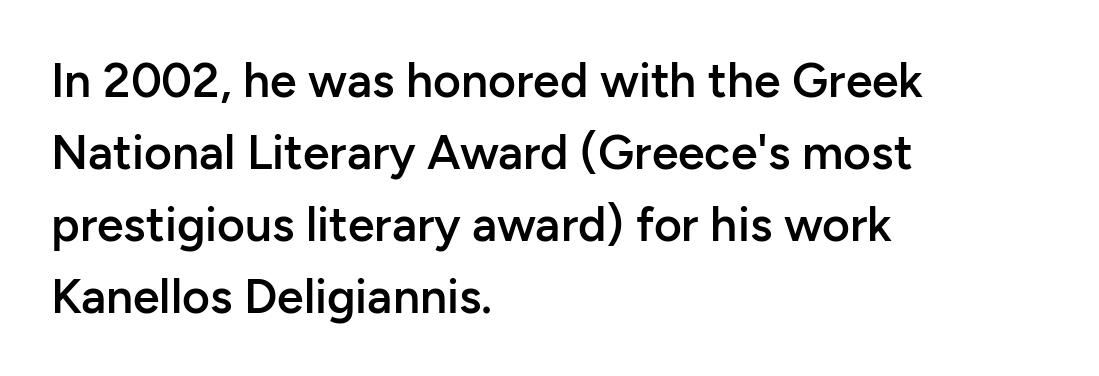
The image shows 48 px semibold sans-serif type, upright; set left-aligned, normal line spacing (1.5x), normal letter spacing, not underlined; low stroke contrast and a medium x-height.
